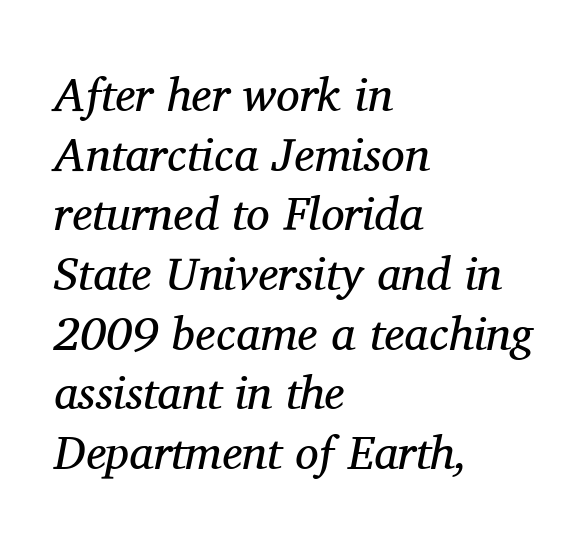
{"serif": "yes", "italic": "yes", "lean": "right", "slant_degrees": 11, "bold": "no", "weight": "regular", "width": "normal", "stroke_contrast": "medium", "x_height": "medium", "monospaced": "no", "underline": "no", "align": "left", "line_spacing": "normal", "line_spacing_ratio": 1.27, "letter_spacing": "normal", "letter_spacing_em": 0.0, "glyph_px": 47}
